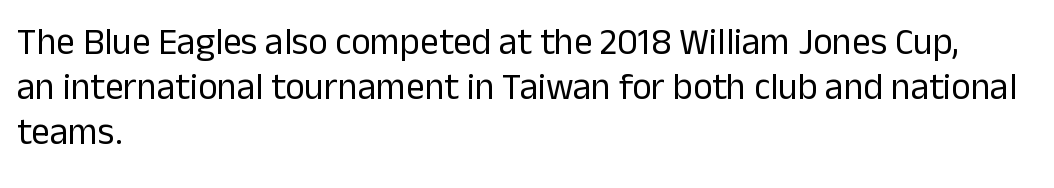
The passage shown is typed in a proportional face where columns would drift. Stems and bowls with no extra thickness — not bold. The letters stand upright; this is a roman face. Nope, no serifs anywhere on these letters. The setting favours the left margin, as ordinary paragraphs usually do. Just letters on the line, the space beneath them empty.
